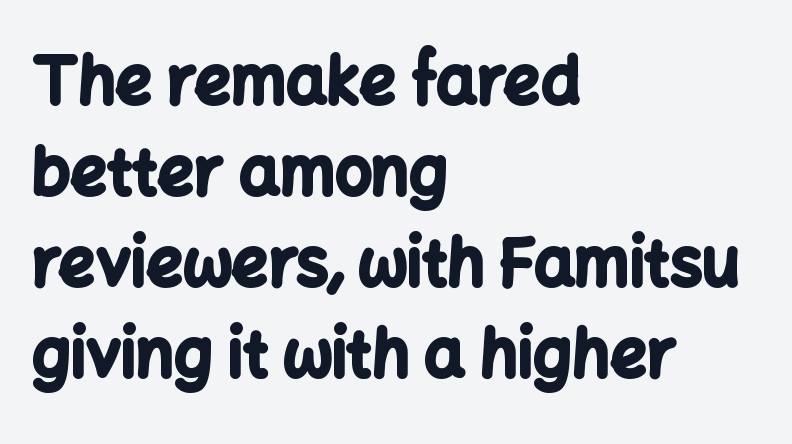
The image shows 64 px bold sans-serif type, upright; set left-aligned, normal line spacing (1.42x), normal letter spacing, not underlined; low stroke contrast and a medium x-height.
